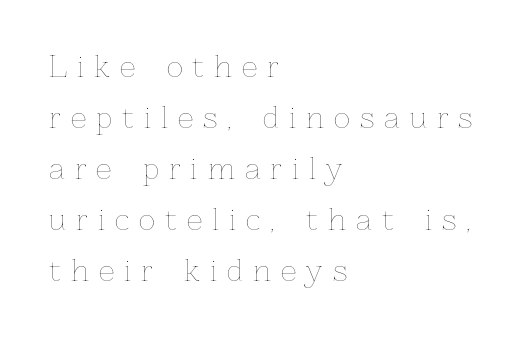
Q: Is the text bold? A: No.
Q: Is the text italic (slanted)? A: No, it is upright.
Q: Is the text underlined? A: No.
Q: How is the paragraph aligned? A: Left-aligned.
Q: Is the spacing between letters normal or unusually wide? A: Unusually wide.
Q: Width (condensed, normal, or wide)? A: Normal.
Q: Stroke contrast? A: Low.
Q: x-height? A: Medium.
Q: Monospaced? A: No.
